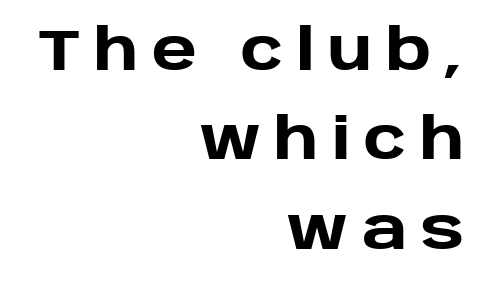
Which margin do the lines hug? The right one — the left edge is uneven. The font family rendered here belongs to the sans-serif group. Clear beneath every line of the passage. Baseline-to-baseline distance is the conventional proportion of letter height. The face used here is rendered with a markedly widened letterfit.
